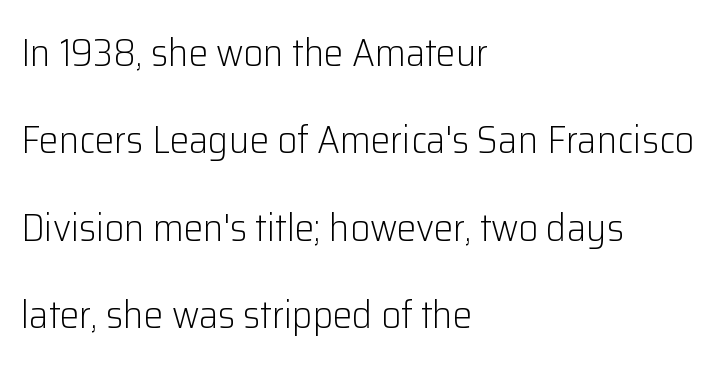
Q: Is the text bold? A: No.
Q: Is the text italic (slanted)? A: No, it is upright.
Q: Is the typeface a serif or a sans-serif typeface? A: Sans-serif.
Q: Is the text underlined? A: No.
Q: How is the paragraph aligned? A: Left-aligned.
Q: Is the spacing between letters normal or unusually wide? A: Normal.
Q: Is the spacing between lines tight, normal or loose? A: Loose.
Q: Width (condensed, normal, or wide)? A: Normal.
Q: Stroke contrast? A: Low.
Q: x-height? A: Medium.
Q: Monospaced? A: No.
